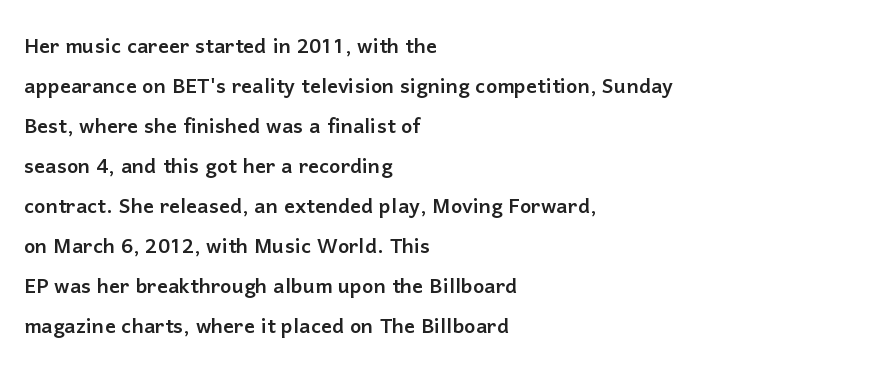
Regular leading. The zone under the glyphs is completely vacant. Italic? Not at all — the glyphs are vertical. A typesetter would call this zero additional tracking. Leftover space on each line is placed entirely after the last word.
